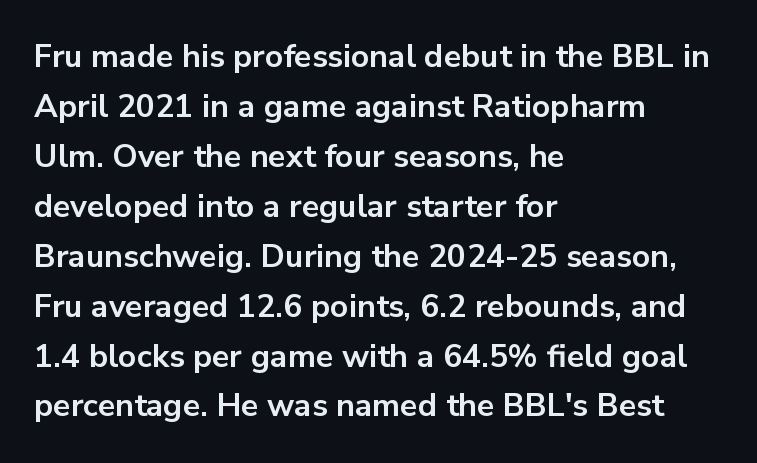
The image shows 32 px bold sans-serif type, upright; set left-aligned, normal line spacing (1.56x), normal letter spacing, not underlined; low stroke contrast and a medium x-height.
